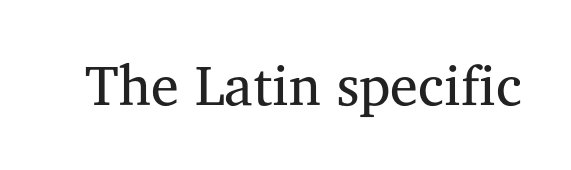
Characters remain perfectly vertical along every line. The designer went with a serif here, giving each stem small feet. This sample uses plain, unmodified letter spacing. Stroke mass is kept to a normal reading level or below. Note the varied advance widths — an 'i' is clearly narrower than an 'm'.
